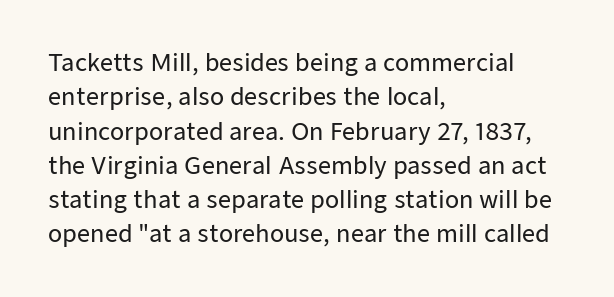
The image shows 23 px text type, upright; set left-aligned, normal line spacing (1.49x), normal letter spacing, not underlined.
